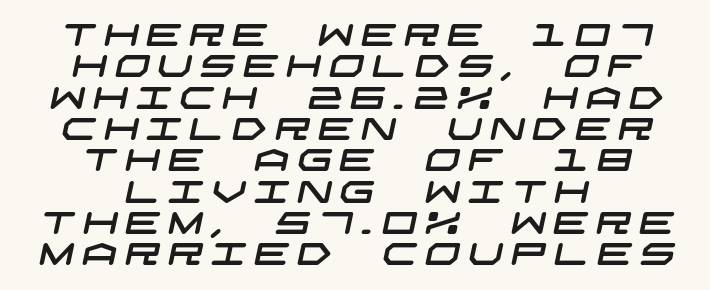
Q: Is the typeface a serif or a sans-serif typeface? A: Sans-serif.
Q: Is the text underlined? A: No.
Q: How is the paragraph aligned? A: Centered.
Q: Is the spacing between letters normal or unusually wide? A: Unusually wide.
Q: Is the spacing between lines tight, normal or loose? A: Tight.
Q: Width (condensed, normal, or wide)? A: Wide.
Q: Stroke contrast? A: Low.
Q: x-height? A: Large.
